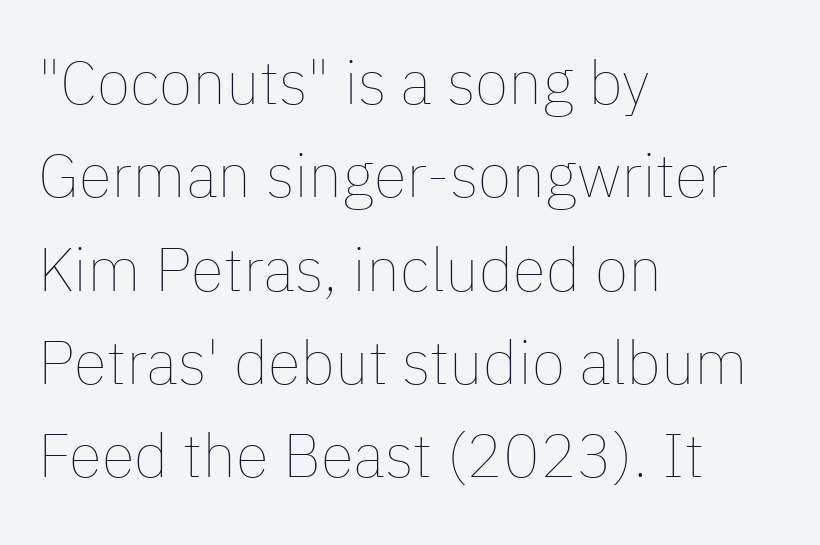
{"italic": "no", "bold": "no", "weight": "thin", "width": "normal", "stroke_contrast": "low", "x_height": "medium", "monospaced": "no", "underline": "no", "align": "left", "line_spacing": "normal", "line_spacing_ratio": 1.53, "letter_spacing": "normal", "letter_spacing_em": 0.0, "glyph_px": 61}
